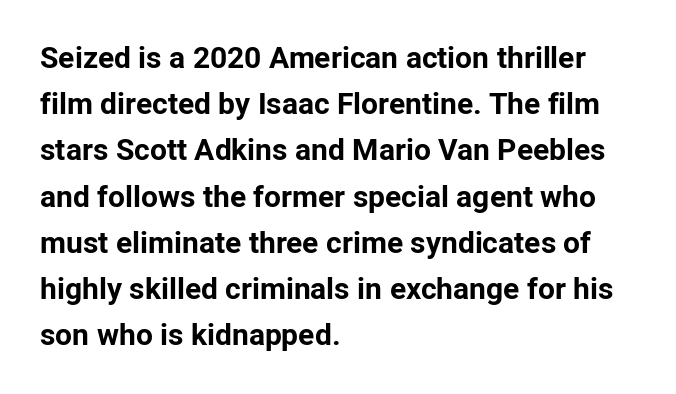
{"serif": "no", "italic": "no", "bold": "yes", "weight": "bold", "width": "normal", "stroke_contrast": "low", "x_height": "medium", "monospaced": "no", "underline": "no", "align": "left", "line_spacing": "normal", "line_spacing_ratio": 1.54, "letter_spacing": "normal", "letter_spacing_em": 0.0, "glyph_px": 30}
